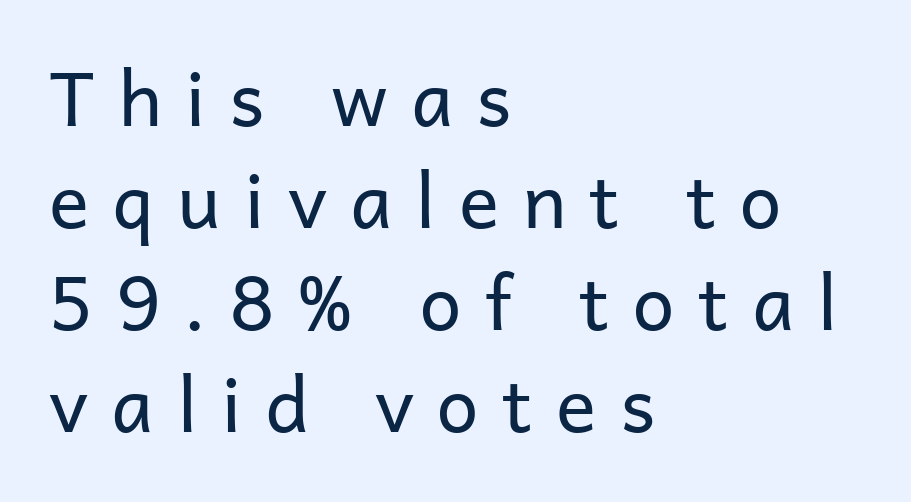
{"serif": "no", "italic": "no", "bold": "no", "weight": "regular", "width": "normal", "stroke_contrast": "low", "x_height": "medium", "monospaced": "no", "underline": "no", "align": "left", "line_spacing": "normal", "line_spacing_ratio": 1.36, "letter_spacing": "wide", "letter_spacing_em": 0.31, "glyph_px": 75}
